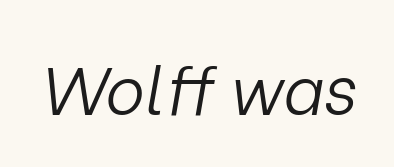
Q: Is the text bold? A: No.
Q: Is the text italic (slanted)? A: Yes, it leans right by about 9 degrees.
Q: Is the text underlined? A: No.
Q: Is the spacing between letters normal or unusually wide? A: Normal.
Q: Width (condensed, normal, or wide)? A: Normal.
Q: Stroke contrast? A: Low.
Q: x-height? A: Medium.
Q: Monospaced? A: No.
